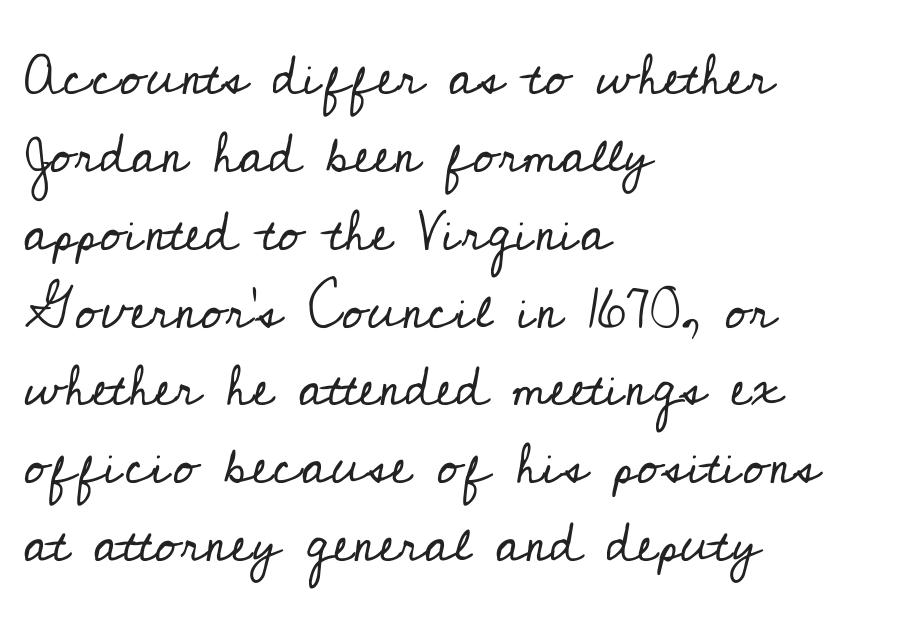
The image shows 56 px regular-weight serif type; set left-aligned, normal line spacing (1.39x), normal letter spacing, not underlined; low stroke contrast and a small x-height.
